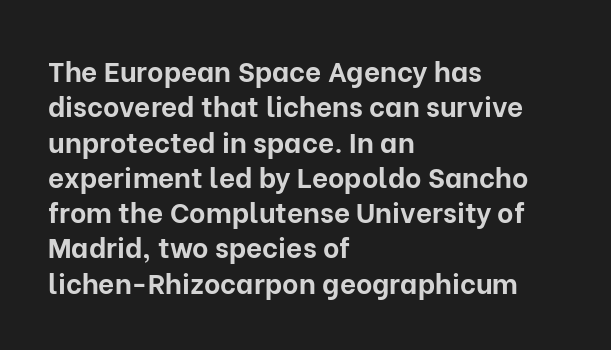
{"serif": "no", "italic": "no", "bold": "yes", "weight": "bold", "width": "normal", "stroke_contrast": "low", "x_height": "medium", "monospaced": "no", "underline": "no", "align": "left", "line_spacing": "normal", "line_spacing_ratio": 1.26, "letter_spacing": "normal", "letter_spacing_em": 0.0, "glyph_px": 28}
